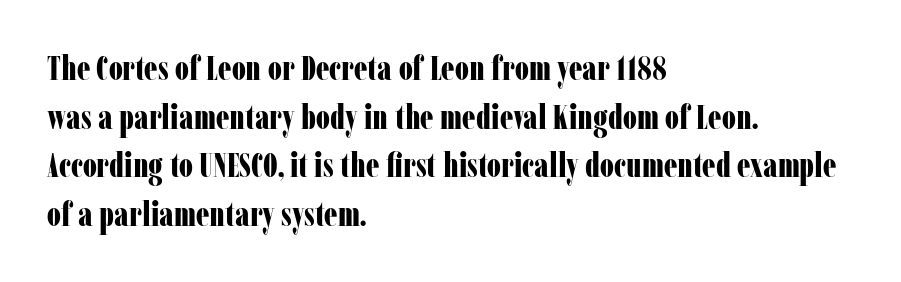
{"serif": "yes", "italic": "no", "bold": "yes", "weight": "bold", "width": "condensed", "stroke_contrast": "low", "x_height": "medium", "monospaced": "no", "underline": "no", "align": "left", "line_spacing": "normal", "line_spacing_ratio": 1.43, "letter_spacing": "normal", "letter_spacing_em": 0.0, "glyph_px": 34}
